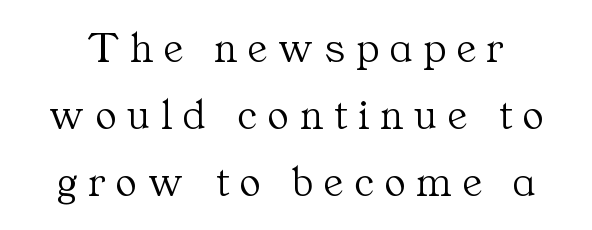
{"serif": "yes", "italic": "no", "bold": "no", "weight": "light", "width": "normal", "stroke_contrast": "medium", "x_height": "medium", "monospaced": "no", "underline": "no", "line_spacing": "normal", "line_spacing_ratio": 1.52, "letter_spacing": "wide", "letter_spacing_em": 0.25, "glyph_px": 44}
